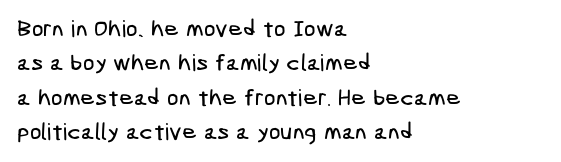
A clean baseline with only descenders dipping below it. Here the glyphs are tracked normally, forming tight word shapes. The typesetter chose a ragged-right arrangement here. Normally led — the rows are evenly, conventionally spaced.
